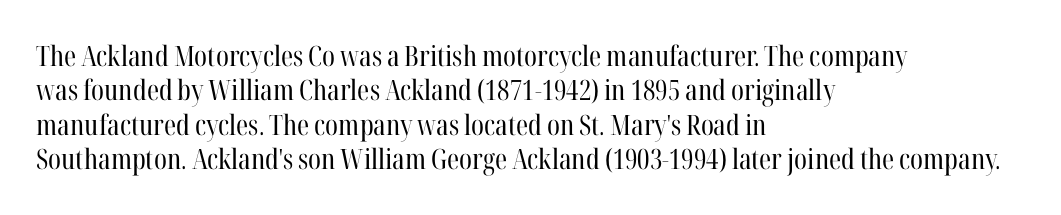
{"serif": "yes", "italic": "no", "bold": "no", "weight": "regular", "width": "condensed", "stroke_contrast": "high", "x_height": "medium", "monospaced": "no", "underline": "no", "align": "left", "line_spacing_ratio": 1.23, "letter_spacing": "normal", "letter_spacing_em": 0.0, "glyph_px": 28}
